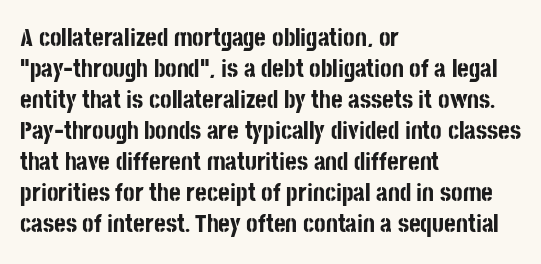
{"italic": "no", "bold": "yes", "underline": "no", "align": "left", "line_spacing_ratio": 1.24, "letter_spacing": "normal", "letter_spacing_em": 0.0, "glyph_px": 25}
